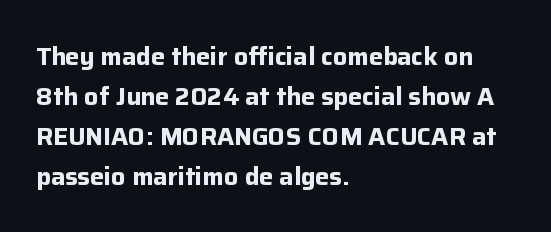
The image shows 25 px bold type, upright; set left-aligned, normal line spacing (1.6x), normal letter spacing, not underlined.
